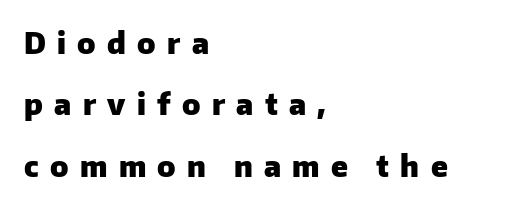
{"serif": "no", "italic": "no", "bold": "yes", "weight": "heavy", "width": "normal", "stroke_contrast": "low", "x_height": "medium", "monospaced": "no", "underline": "no", "align": "left", "line_spacing": "loose", "line_spacing_ratio": 2.12, "letter_spacing": "wide", "letter_spacing_em": 0.39, "glyph_px": 29}
